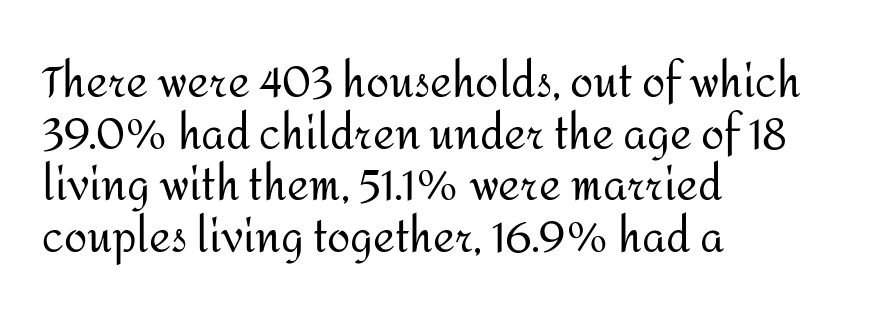
The image shows 42 px regular-weight sans-serif type, upright; set left-aligned, line spacing 1.23x, normal letter spacing, not underlined; medium stroke contrast and a medium x-height.
